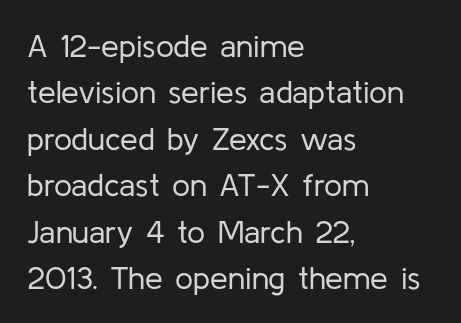
Q: Is the text bold? A: No.
Q: Is the text italic (slanted)? A: No, it is upright.
Q: Is the typeface a serif or a sans-serif typeface? A: Sans-serif.
Q: Is the text underlined? A: No.
Q: How is the paragraph aligned? A: Left-aligned.
Q: Is the spacing between letters normal or unusually wide? A: Normal.
Q: Is the spacing between lines tight, normal or loose? A: Normal.
Q: Width (condensed, normal, or wide)? A: Normal.
Q: Stroke contrast? A: Low.
Q: x-height? A: Medium.
Q: Monospaced? A: No.
